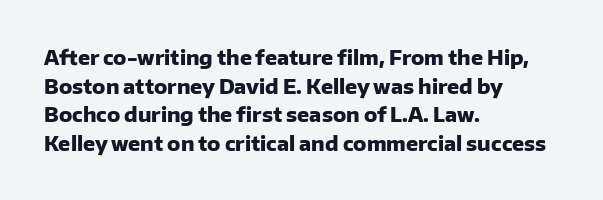
{"italic": "no", "bold": "yes", "underline": "no", "align": "left", "line_spacing": "normal", "line_spacing_ratio": 1.43, "letter_spacing": "normal", "letter_spacing_em": 0.0, "glyph_px": 20}
